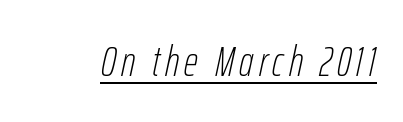
Weight: in the light-to-regular range. Here the designer chose a conventional face with non-uniform glyph widths. This is oblique type, the kind used for emphasis or titles. Decoration check: the copy is underlined.
